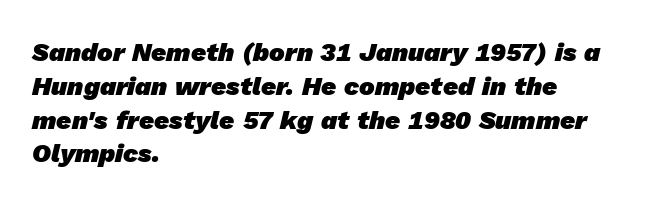
The image shows 26 px bold type; set left-aligned, normal line spacing (1.3x), normal letter spacing, not underlined.
